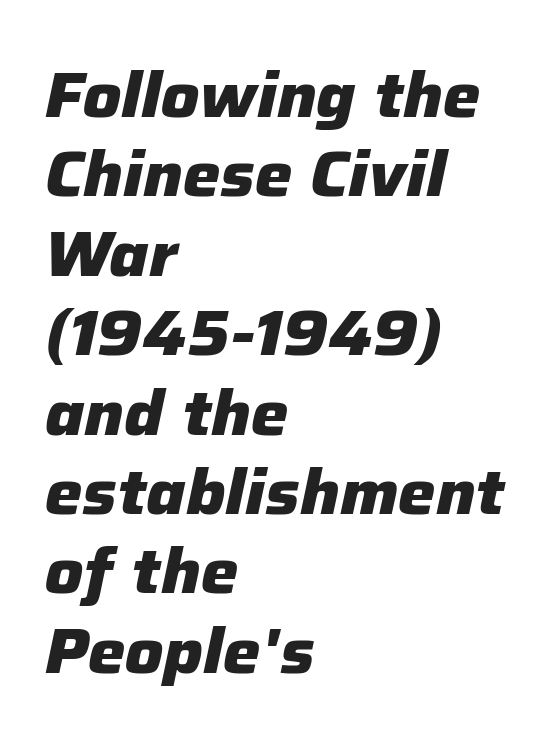
The axis of the letterforms is tilted away from vertical. The rendering keeps characters at their native spacing. The passage shown is emphatically bold. The passage shown is not underscored anywhere. Leading: standard. Here the designer chose a conventional face with non-uniform glyph widths.
